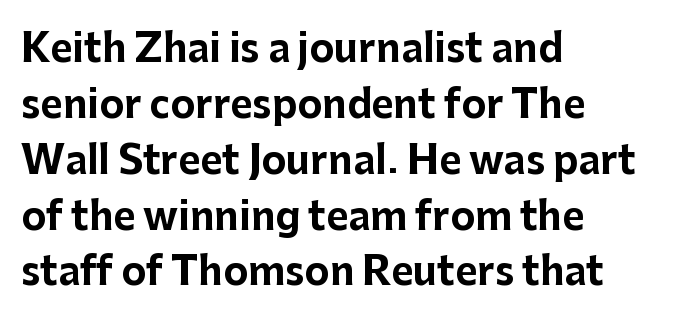
{"serif": "no", "italic": "no", "bold": "yes", "weight": "bold", "width": "normal", "stroke_contrast": "low", "x_height": "medium", "monospaced": "no", "underline": "no", "align": "left", "line_spacing": "normal", "line_spacing_ratio": 1.47, "letter_spacing": "normal", "letter_spacing_em": 0.0, "glyph_px": 38}
